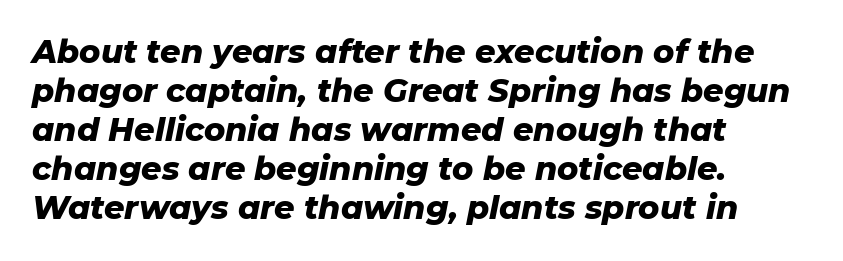
The image shows 32 px heavy type, italic (leaning right); set left-aligned, line spacing 1.22x, normal letter spacing, not underlined; low stroke contrast and a medium x-height.
